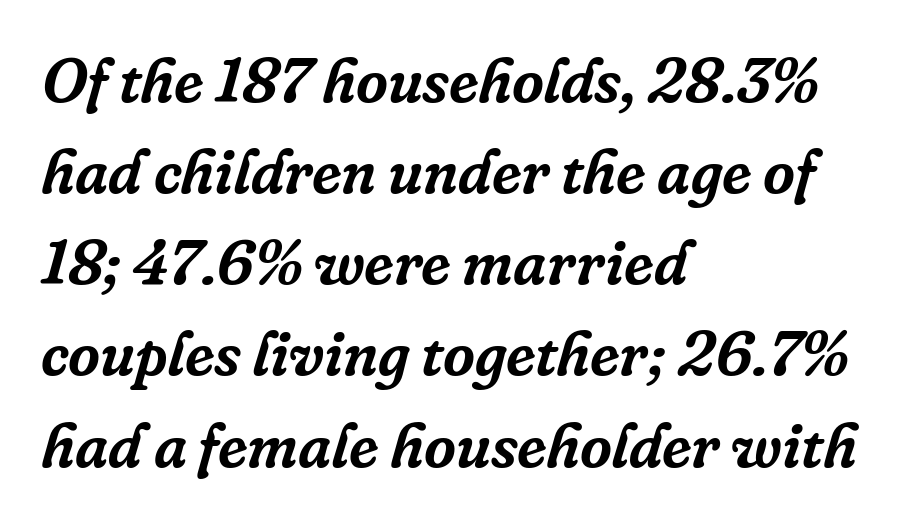
Glyph-to-glyph distance matches everyday printed text. The string is rendered with underlining switched off. Old-style or modern, the face here clearly has serifs. Which margin do the lines hug? The left one — the right edge is uneven. Tall strokes in this sample are angled rather than plumb.
